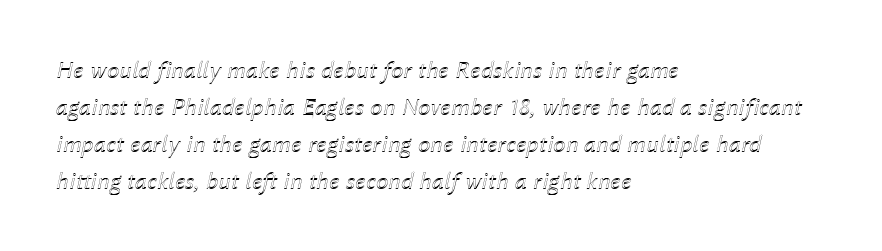
{"italic": "yes", "lean": "right", "slant_degrees": 12, "underline": "no", "align": "left", "line_spacing": "normal", "line_spacing_ratio": 1.48, "letter_spacing": "normal", "letter_spacing_em": 0.0, "glyph_px": 25}
